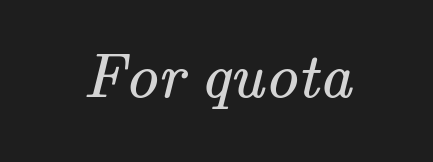
Q: Is the text bold? A: No.
Q: Is the typeface a serif or a sans-serif typeface? A: Serif.
Q: Is the text underlined? A: No.
Q: Is the spacing between letters normal or unusually wide? A: Normal.
Q: Width (condensed, normal, or wide)? A: Normal.
Q: Stroke contrast? A: Medium.
Q: x-height? A: Small.
Q: Monospaced? A: No.
